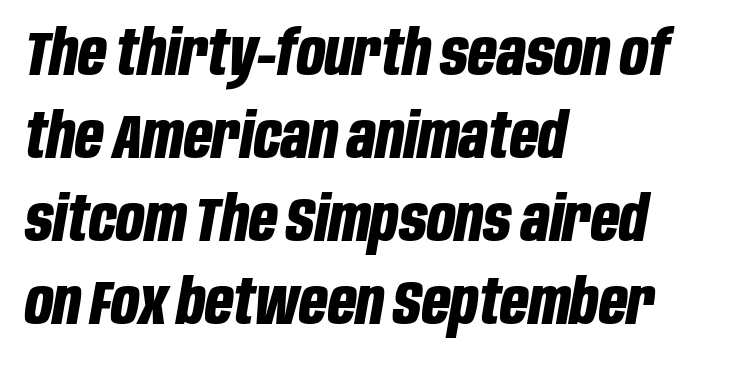
{"italic": "yes", "lean": "right", "slant_degrees": 10, "bold": "yes", "weight": "bold", "width": "condensed", "stroke_contrast": "low", "x_height": "large", "monospaced": "no", "underline": "no", "align": "left", "line_spacing": "normal", "line_spacing_ratio": 1.34, "letter_spacing": "normal", "letter_spacing_em": 0.0, "glyph_px": 62}
